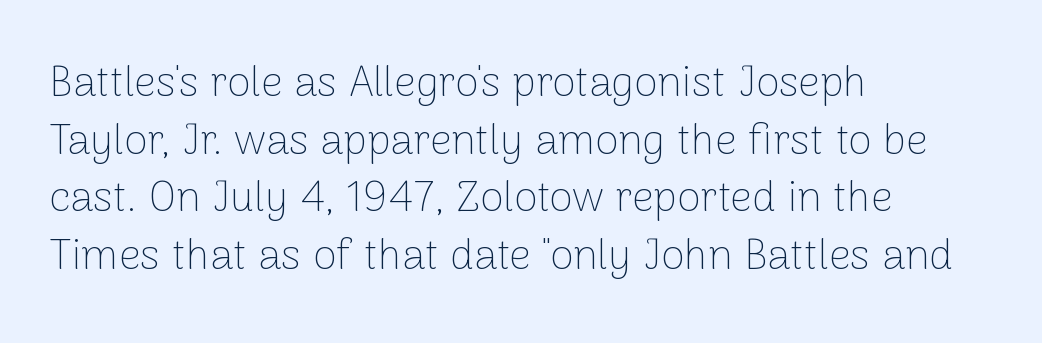
Q: Is the text bold? A: No.
Q: Is the text italic (slanted)? A: No, it is upright.
Q: Is the typeface a serif or a sans-serif typeface? A: Sans-serif.
Q: Is the text underlined? A: No.
Q: How is the paragraph aligned? A: Left-aligned.
Q: Is the spacing between letters normal or unusually wide? A: Normal.
Q: Is the spacing between lines tight, normal or loose? A: Normal.
Q: Width (condensed, normal, or wide)? A: Normal.
Q: Stroke contrast? A: Low.
Q: x-height? A: Medium.
Q: Monospaced? A: No.
